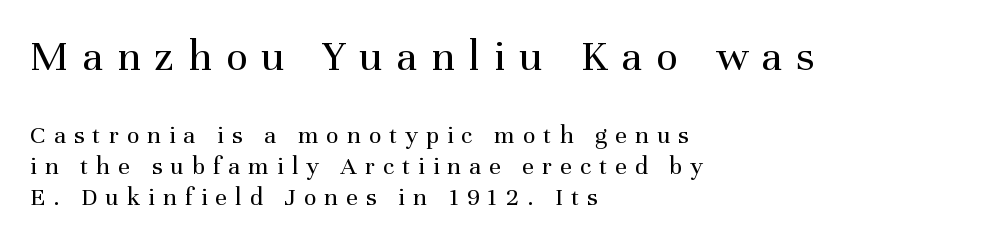
Q: Is the text bold? A: No.
Q: Is the text italic (slanted)? A: No, it is upright.
Q: Is the typeface a serif or a sans-serif typeface? A: Serif.
Q: Is the text underlined? A: No.
Q: How is the paragraph aligned? A: Left-aligned.
Q: Is the spacing between letters normal or unusually wide? A: Unusually wide.
Q: Which block of text is set in a larger size, the first (top) or the second (bottom)? A: The first (top) one.
Q: Width (condensed, normal, or wide)? A: Normal.
Q: Stroke contrast? A: Medium.
Q: x-height? A: Medium.
Q: Monospaced? A: No.
